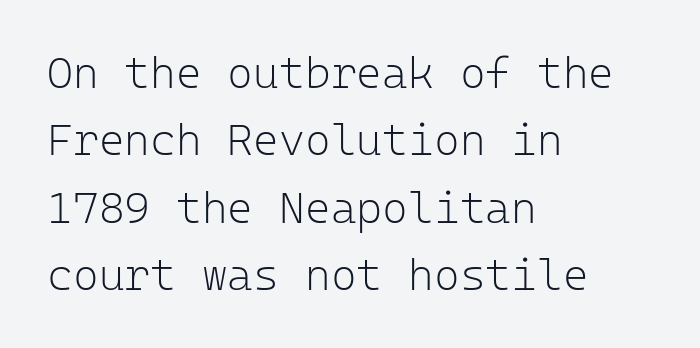
{"serif": "no", "italic": "no", "bold": "no", "weight": "light", "width": "normal", "stroke_contrast": "low", "x_height": "medium", "monospaced": "yes", "underline": "no", "align": "left", "line_spacing": "normal", "line_spacing_ratio": 1.53, "letter_spacing": "normal", "letter_spacing_em": 0.0, "glyph_px": 44}
